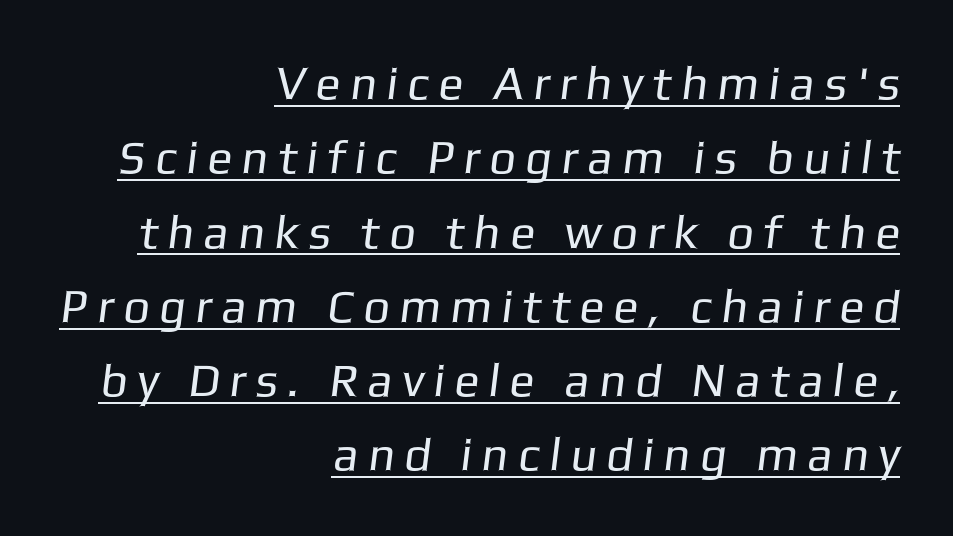
The image shows 47 px regular-weight sans-serif type; set right-aligned, normal line spacing (1.58x), unusually wide letter spacing (+0.2 em), underlined; low stroke contrast and a medium x-height.
